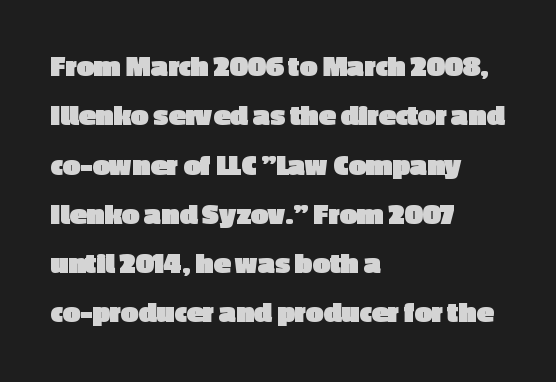
The rag falls on the right side of this text block. Regarding serifs, this sample does without them. Inter-character spacing is left at the font's built-in metrics. The lettering holds an erect, upright posture throughout. The letters advance in unequal steps, a hallmark of proportional type. Students, this is bold: see how much ink each stroke carries.
